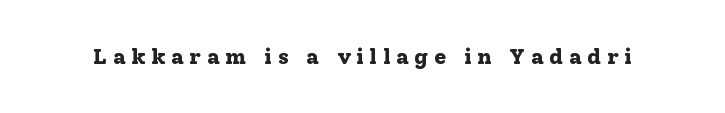
The image shows 22 px bold type, upright; set unusually wide letter spacing (+0.26 em), not underlined.
